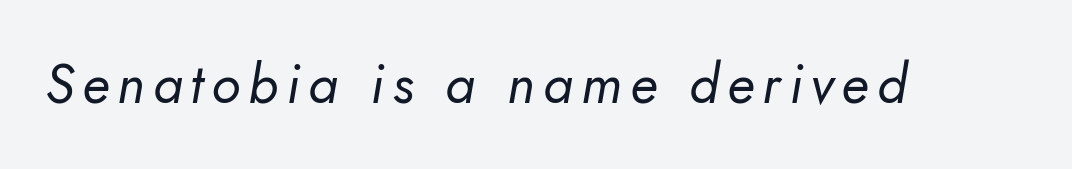
Q: Is the text bold? A: No.
Q: Is the typeface a serif or a sans-serif typeface? A: Sans-serif.
Q: Is the text underlined? A: No.
Q: Width (condensed, normal, or wide)? A: Normal.
Q: Stroke contrast? A: Low.
Q: x-height? A: Small.
Q: Monospaced? A: No.
